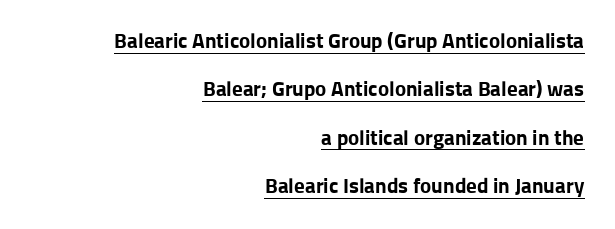
Q: Is the text bold? A: Yes.
Q: Is the text italic (slanted)? A: No, it is upright.
Q: Is the text underlined? A: Yes.
Q: How is the paragraph aligned? A: Right-aligned.
Q: Is the spacing between letters normal or unusually wide? A: Normal.
Q: Is the spacing between lines tight, normal or loose? A: Loose.
